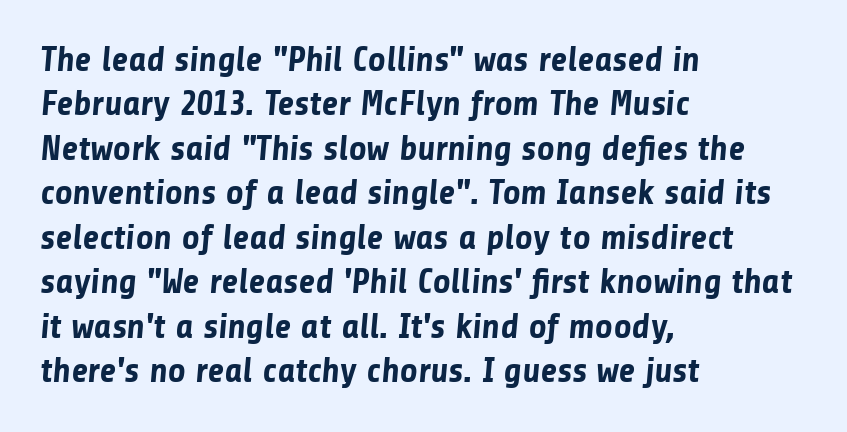
{"serif": "no", "bold": "yes", "weight": "bold", "width": "normal", "stroke_contrast": "low", "x_height": "medium", "monospaced": "no", "underline": "no", "align": "left", "line_spacing": "normal", "line_spacing_ratio": 1.27, "letter_spacing": "normal", "letter_spacing_em": 0.0, "glyph_px": 35}
